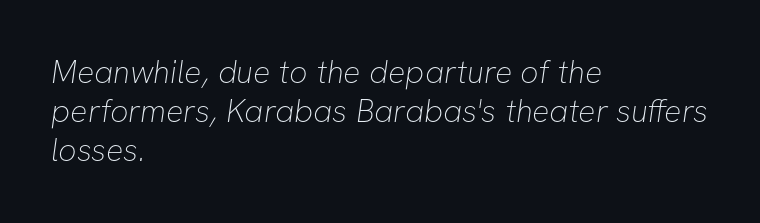
Q: Is the text bold? A: No.
Q: Is the typeface a serif or a sans-serif typeface? A: Sans-serif.
Q: Is the text underlined? A: No.
Q: How is the paragraph aligned? A: Left-aligned.
Q: Is the spacing between letters normal or unusually wide? A: Normal.
Q: Width (condensed, normal, or wide)? A: Normal.
Q: Stroke contrast? A: Low.
Q: x-height? A: Medium.
Q: Monospaced? A: No.
